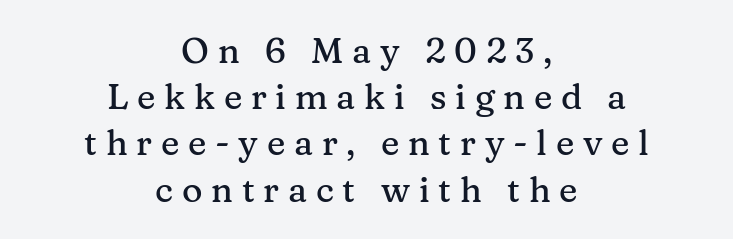
This is the regular roman posture of the typeface. Stroke terminals: seriffed. Tracking here is generous; glyphs stand well apart from one another. Check the space under the baseline: it is left empty. The vertical gap from one line to the next is medium.
